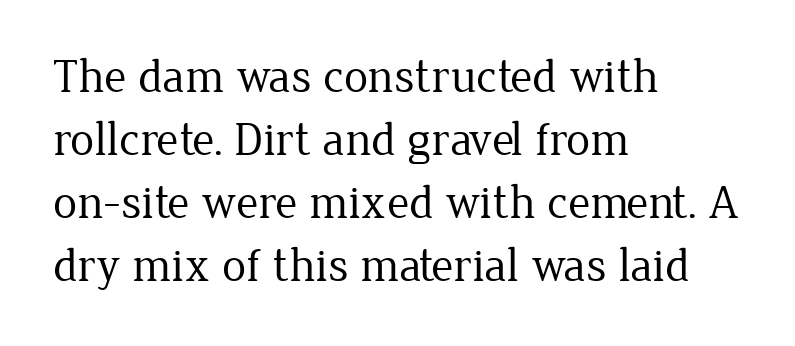
The image shows 48 px regular-weight serif type, upright; set left-aligned, normal line spacing (1.31x), normal letter spacing, not underlined; low stroke contrast and a medium x-height.
